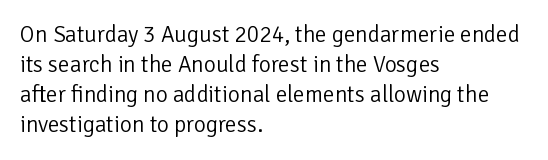
The image shows 23 px text type, upright; set left-aligned, normal line spacing (1.31x), normal letter spacing, not underlined.
